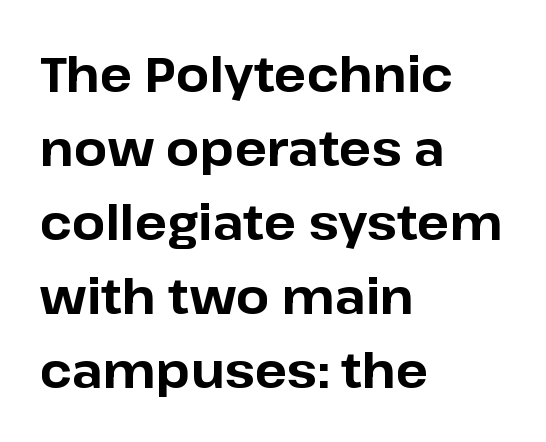
{"serif": "no", "italic": "no", "bold": "yes", "weight": "bold", "width": "normal", "stroke_contrast": "low", "x_height": "medium", "monospaced": "no", "underline": "no", "align": "left", "line_spacing": "normal", "line_spacing_ratio": 1.54, "letter_spacing": "normal", "letter_spacing_em": 0.0, "glyph_px": 48}
